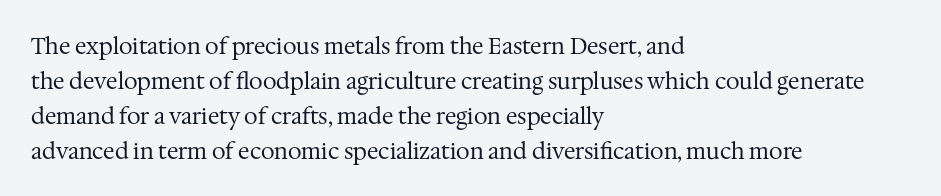
Every stem runs plumb, perpendicular to the baseline. Ink coverage per letter is moderate at most. Does extra space separate the letters? No, they use regular spacing. Line starts are locked; line ends wander. If you measured baseline to baseline, you'd find a middling distance.
